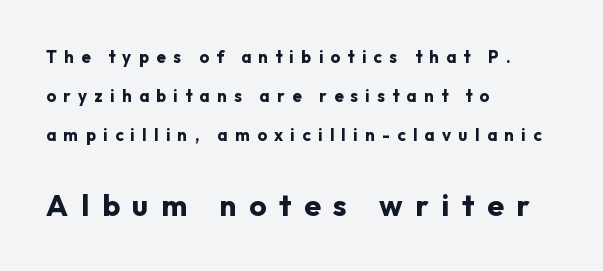
I'd call this a sans setting — the letters go barefoot. Reading top to bottom, the characters get bigger at the block break. Interline gaps are noticeably wide in this sample. The text block is weighted toward the left margin, trailing off unevenly rightward.
